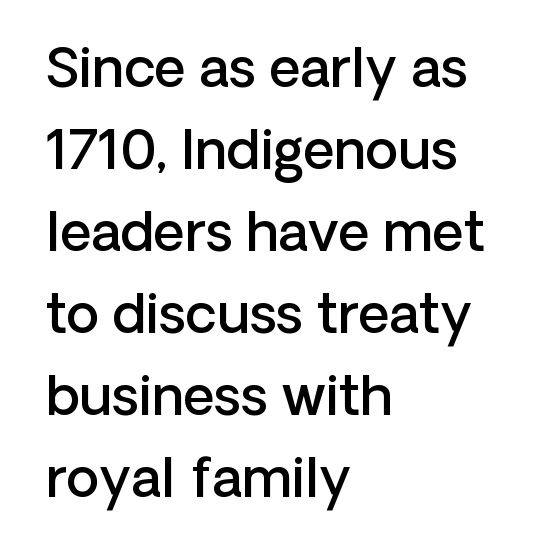
{"serif": "no", "italic": "no", "bold": "semi", "weight": "semibold", "width": "normal", "stroke_contrast": "low", "x_height": "medium", "monospaced": "no", "underline": "no", "align": "left", "line_spacing": "normal", "line_spacing_ratio": 1.52, "letter_spacing": "normal", "letter_spacing_em": 0.0, "glyph_px": 54}
